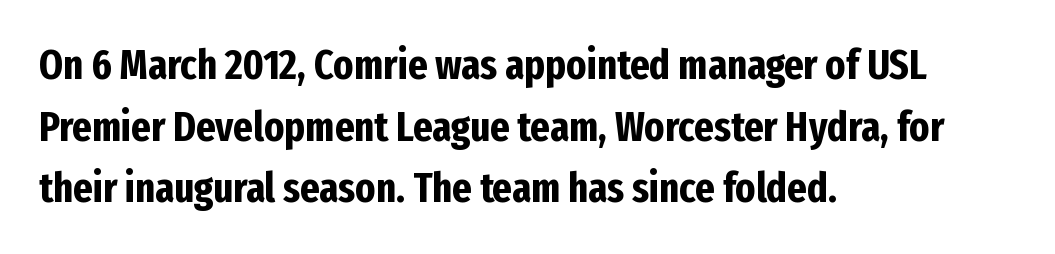
{"serif": "no", "italic": "no", "bold": "yes", "weight": "bold", "width": "condensed", "stroke_contrast": "low", "x_height": "medium", "monospaced": "no", "underline": "no", "align": "left", "line_spacing": "normal", "line_spacing_ratio": 1.47, "letter_spacing": "normal", "letter_spacing_em": 0.0, "glyph_px": 42}
